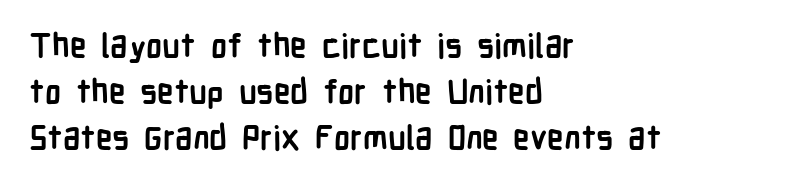
Q: Is the text bold? A: Yes.
Q: Is the text italic (slanted)? A: No, it is upright.
Q: Is the typeface a serif or a sans-serif typeface? A: Sans-serif.
Q: Is the text underlined? A: No.
Q: How is the paragraph aligned? A: Left-aligned.
Q: Is the spacing between letters normal or unusually wide? A: Normal.
Q: Is the spacing between lines tight, normal or loose? A: Normal.
Q: Width (condensed, normal, or wide)? A: Condensed.
Q: Stroke contrast? A: Low.
Q: x-height? A: Medium.
Q: Monospaced? A: No.
